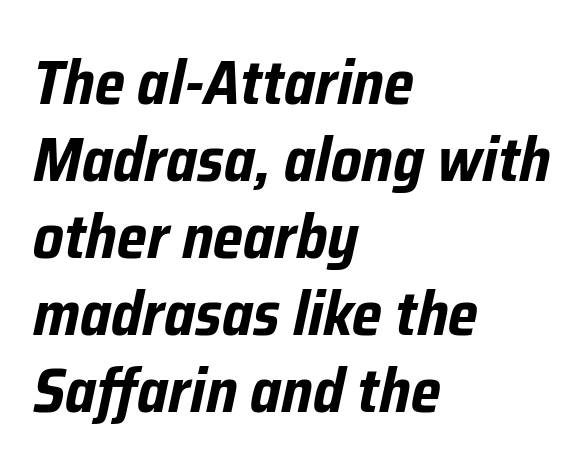
{"italic": "yes", "lean": "right", "slant_degrees": 12, "bold": "yes", "weight": "bold", "width": "condensed", "stroke_contrast": "low", "x_height": "medium", "monospaced": "no", "underline": "no", "align": "left", "line_spacing_ratio": 1.24, "letter_spacing": "normal", "letter_spacing_em": 0.0, "glyph_px": 62}
